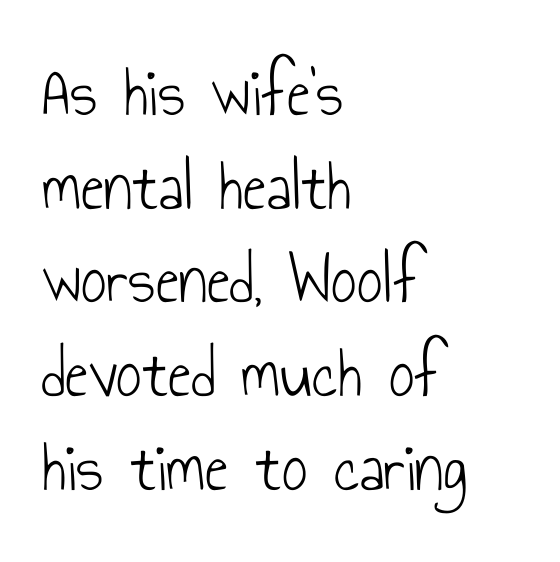
Q: Is the text bold? A: No.
Q: Is the text italic (slanted)? A: No, it is upright.
Q: Is the typeface a serif or a sans-serif typeface? A: Sans-serif.
Q: Is the text underlined? A: No.
Q: How is the paragraph aligned? A: Left-aligned.
Q: Is the spacing between letters normal or unusually wide? A: Normal.
Q: Is the spacing between lines tight, normal or loose? A: Normal.
Q: Width (condensed, normal, or wide)? A: Condensed.
Q: Stroke contrast? A: Low.
Q: x-height? A: Small.
Q: Monospaced? A: No.
